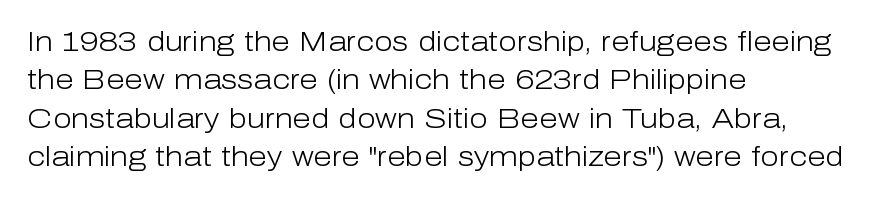
Q: Is the text bold? A: No.
Q: Is the text italic (slanted)? A: No, it is upright.
Q: Is the text underlined? A: No.
Q: How is the paragraph aligned? A: Left-aligned.
Q: Is the spacing between letters normal or unusually wide? A: Normal.
Q: Is the spacing between lines tight, normal or loose? A: Normal.
